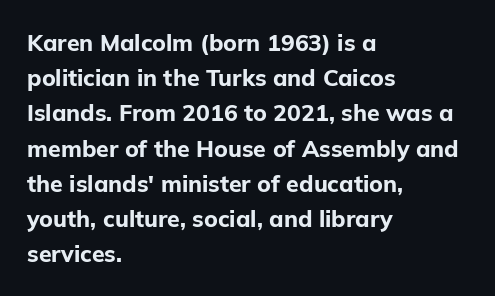
Each new line begins a customary step beneath the previous one. This rendering leaves character spacing at its baseline value. The lettering stays uniformly vertical, giving the passage a roman look. This rendering features lettering with no underline. A student would call this left alignment; a typographer would say flush left, rag right. Is the type bold? Yes — the strokes are clearly thick and heavy.
